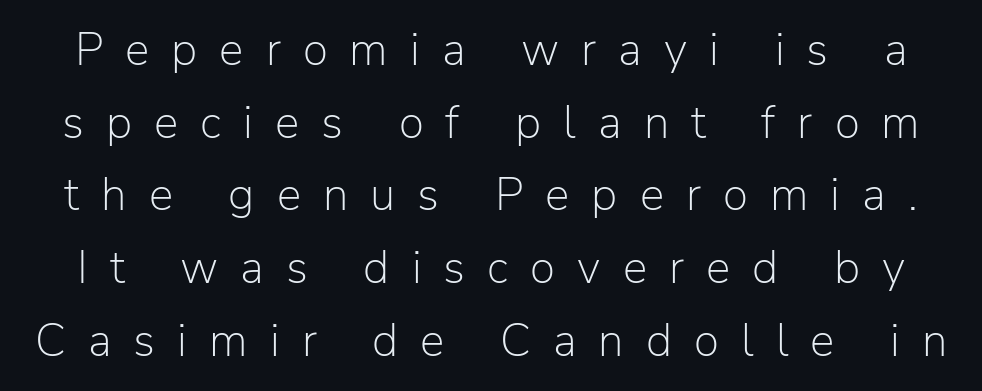
The image shows 46 px light sans-serif type, upright; set normal line spacing (1.58x), unusually wide letter spacing (+0.48 em), not underlined; low stroke contrast and a medium x-height.
